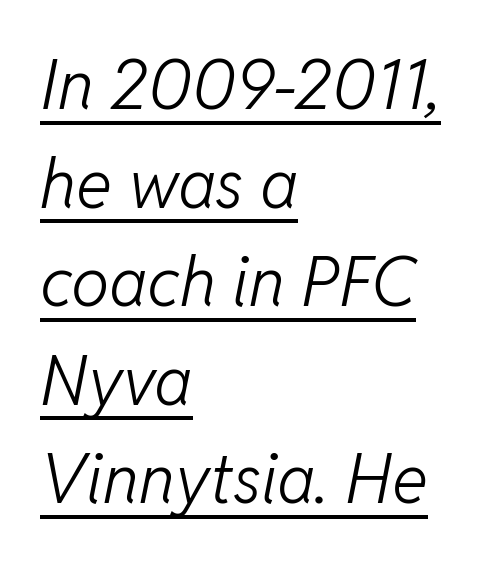
The image shows 68 px light type, italic (leaning right); set left-aligned, normal line spacing (1.45x), normal letter spacing, underlined; low stroke contrast and a medium x-height.
